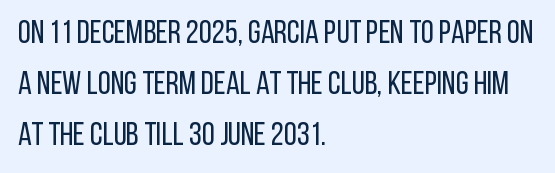
The image shows 33 px regular-weight, condensed sans-serif type, upright; set left-aligned, normal line spacing (1.55x), normal letter spacing, not underlined; low stroke contrast and a large x-height.
